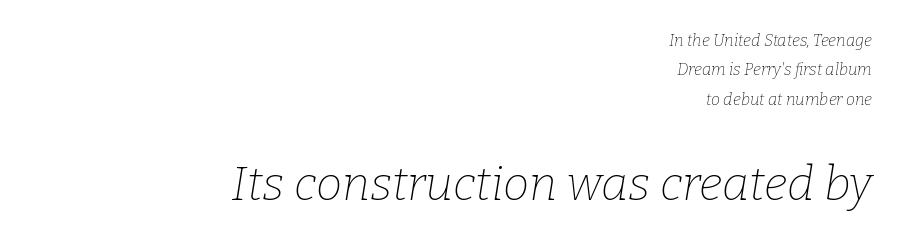
Q: Is the text bold? A: No.
Q: Is the text italic (slanted)? A: Yes, it leans right by about 9 degrees.
Q: Is the typeface a serif or a sans-serif typeface? A: Serif.
Q: Is the text underlined? A: No.
Q: How is the paragraph aligned? A: Right-aligned.
Q: Is the spacing between letters normal or unusually wide? A: Normal.
Q: Which block of text is set in a larger size, the first (top) or the second (bottom)? A: The second (bottom) one.
Q: Width (condensed, normal, or wide)? A: Normal.
Q: Stroke contrast? A: Low.
Q: x-height? A: Medium.
Q: Monospaced? A: No.
